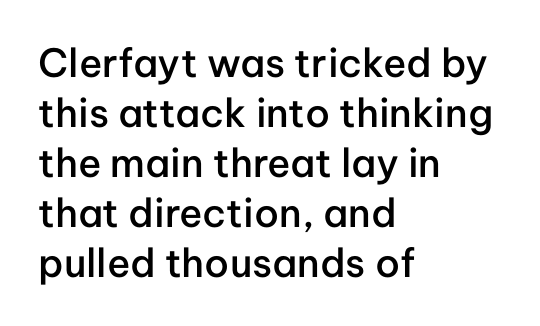
The image shows 39 px semibold sans-serif type, upright; set left-aligned, normal line spacing (1.28x), normal letter spacing, not underlined; low stroke contrast and a medium x-height.
